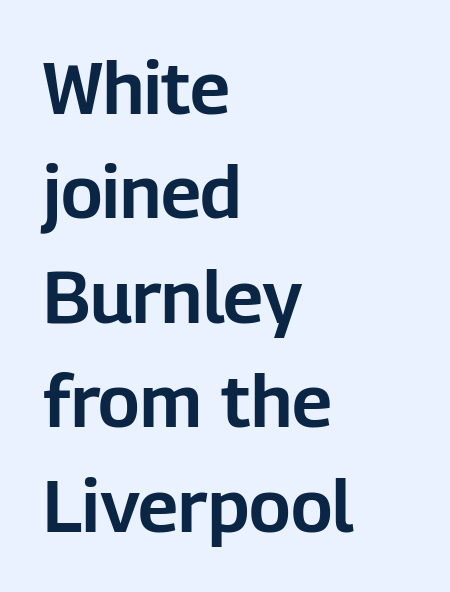
{"serif": "no", "italic": "no", "width": "normal", "stroke_contrast": "low", "x_height": "medium", "monospaced": "no", "underline": "no", "align": "left", "line_spacing": "normal", "line_spacing_ratio": 1.43, "letter_spacing": "normal", "letter_spacing_em": 0.0, "glyph_px": 73}
